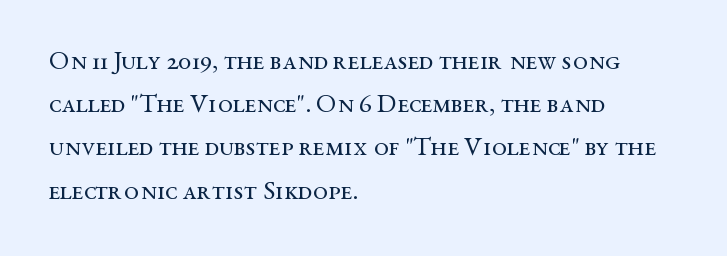
Q: Is the text bold? A: No.
Q: Is the text italic (slanted)? A: No, it is upright.
Q: Is the text underlined? A: No.
Q: How is the paragraph aligned? A: Left-aligned.
Q: Is the spacing between letters normal or unusually wide? A: Normal.
Q: Is the spacing between lines tight, normal or loose? A: Normal.
